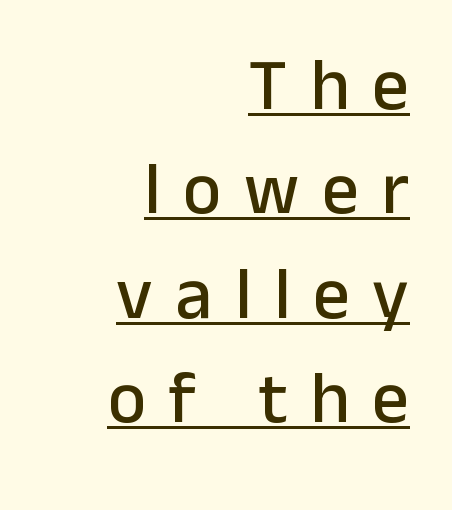
Students, observe: this is what conventionally led text looks like. Casual observation: everything's shoved over to the right. Regarding serifs, this sample does without them. A typesetter would call this proportional, since set widths differ per character.
